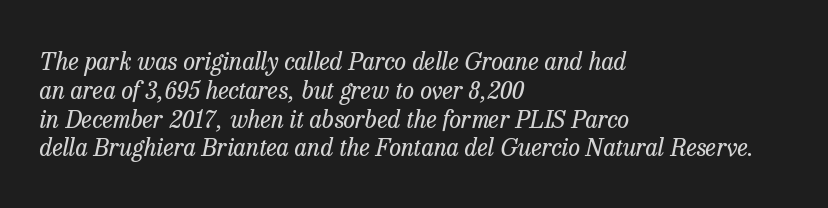
The image shows 24 px text type, italic (leaning right); set left-aligned, line spacing 1.2x, normal letter spacing, not underlined.
